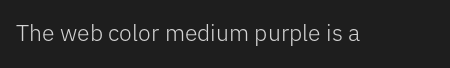
The image shows 23 px text type, upright; set normal letter spacing, not underlined.
